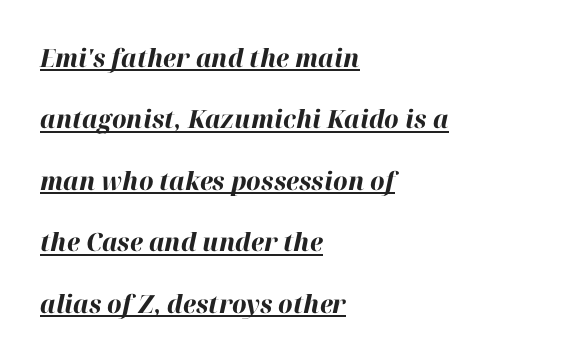
{"italic": "yes", "lean": "right", "slant_degrees": 12, "bold": "yes", "underline": "yes", "align": "left", "line_spacing": "loose", "line_spacing_ratio": 2.46, "letter_spacing": "normal", "letter_spacing_em": 0.0, "glyph_px": 25}
